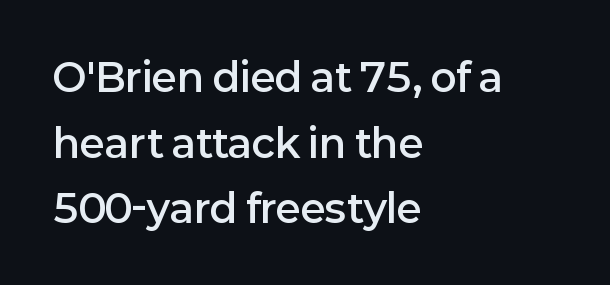
{"serif": "no", "italic": "no", "bold": "semi", "weight": "semibold", "width": "normal", "stroke_contrast": "low", "x_height": "medium", "monospaced": "no", "underline": "no", "align": "left", "line_spacing": "normal", "line_spacing_ratio": 1.68, "letter_spacing": "normal", "letter_spacing_em": 0.0, "glyph_px": 39}
